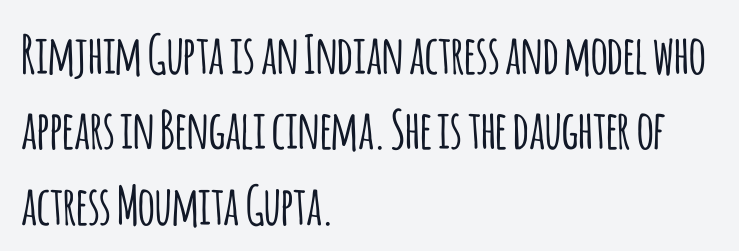
Q: Is the text italic (slanted)? A: No, it is upright.
Q: Is the typeface a serif or a sans-serif typeface? A: Sans-serif.
Q: Is the text underlined? A: No.
Q: How is the paragraph aligned? A: Left-aligned.
Q: Is the spacing between letters normal or unusually wide? A: Normal.
Q: Is the spacing between lines tight, normal or loose? A: Normal.
Q: Width (condensed, normal, or wide)? A: Condensed.
Q: Stroke contrast? A: Low.
Q: x-height? A: Large.
Q: Monospaced? A: No.
